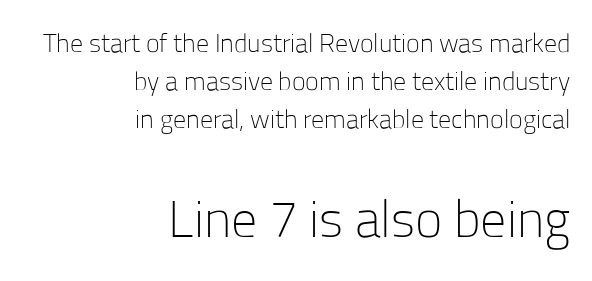
Q: Is the text bold? A: No.
Q: Is the text italic (slanted)? A: No, it is upright.
Q: Is the typeface a serif or a sans-serif typeface? A: Sans-serif.
Q: Is the text underlined? A: No.
Q: How is the paragraph aligned? A: Right-aligned.
Q: Is the spacing between letters normal or unusually wide? A: Normal.
Q: Is the spacing between lines tight, normal or loose? A: Normal.
Q: Which block of text is set in a larger size, the first (top) or the second (bottom)? A: The second (bottom) one.
Q: Width (condensed, normal, or wide)? A: Normal.
Q: Stroke contrast? A: Low.
Q: x-height? A: Medium.
Q: Monospaced? A: No.
